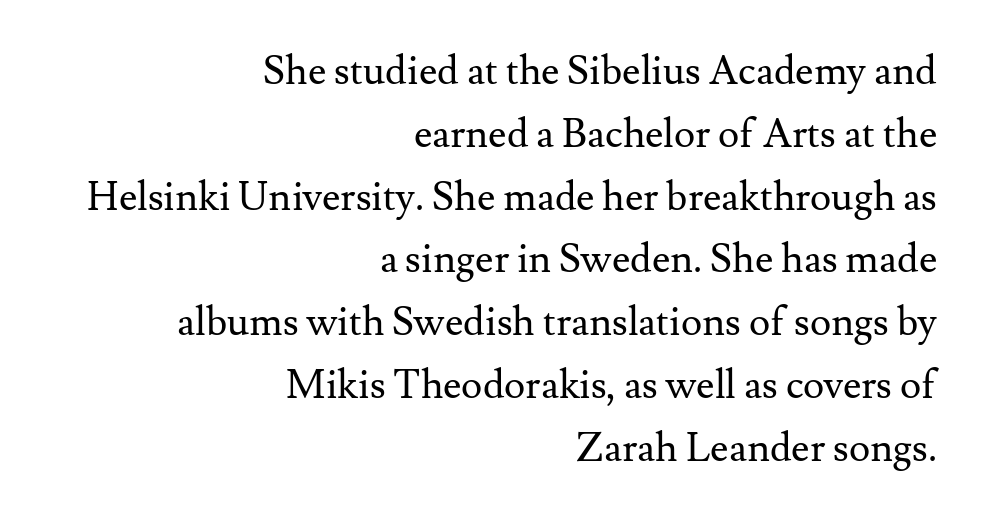
Ink coverage per letter is moderate at most. Is this a fixed-width face? No — the glyphs have proportional, varying widths. Typographically, this falls in the serif category. Just letters on the line, the space beneath them empty.
